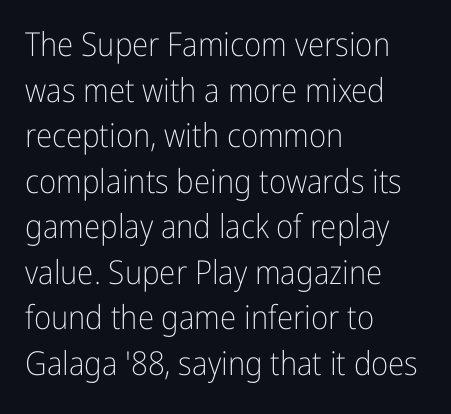
Q: Is the text bold? A: No.
Q: Is the text italic (slanted)? A: No, it is upright.
Q: Is the typeface a serif or a sans-serif typeface? A: Sans-serif.
Q: Is the text underlined? A: No.
Q: How is the paragraph aligned? A: Left-aligned.
Q: Is the spacing between letters normal or unusually wide? A: Normal.
Q: Is the spacing between lines tight, normal or loose? A: Normal.
Q: Width (condensed, normal, or wide)? A: Condensed.
Q: Stroke contrast? A: Low.
Q: x-height? A: Medium.
Q: Monospaced? A: No.
